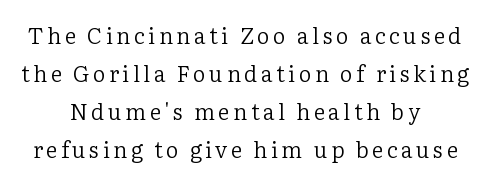
The specimen reads as upright at a glance. The text block is weighted toward neither margin, spreading evenly from the middle. Clear beneath every line of the passage. Ink coverage per letter is moderate at most.
